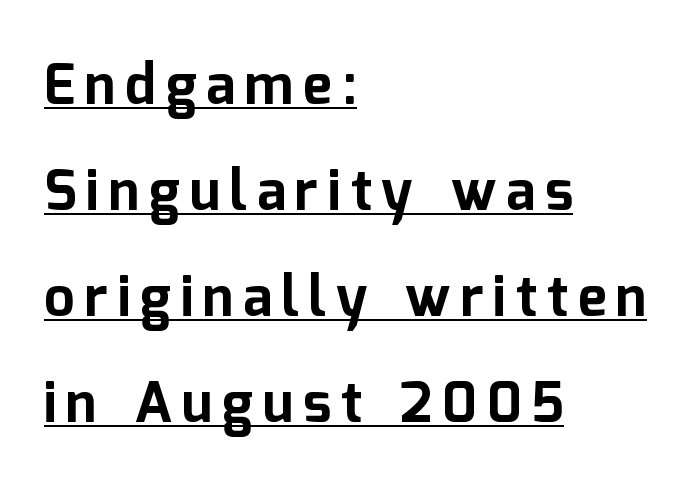
Q: Is the text bold? A: Yes.
Q: Is the text italic (slanted)? A: No, it is upright.
Q: Is the typeface a serif or a sans-serif typeface? A: Sans-serif.
Q: Is the text underlined? A: Yes.
Q: How is the paragraph aligned? A: Left-aligned.
Q: Is the spacing between lines tight, normal or loose? A: Loose.
Q: Width (condensed, normal, or wide)? A: Normal.
Q: Stroke contrast? A: Low.
Q: x-height? A: Medium.
Q: Monospaced? A: No.
